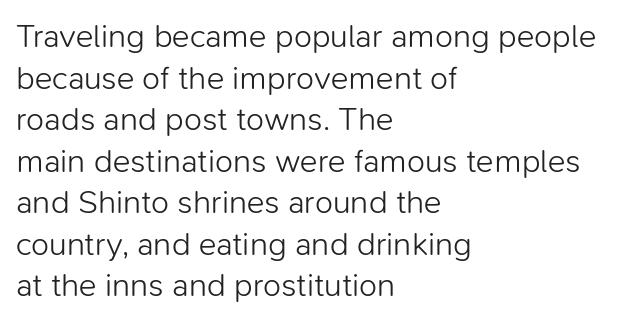
Q: Is the text bold? A: No.
Q: Is the text italic (slanted)? A: No, it is upright.
Q: Is the typeface a serif or a sans-serif typeface? A: Sans-serif.
Q: Is the text underlined? A: No.
Q: How is the paragraph aligned? A: Left-aligned.
Q: Is the spacing between letters normal or unusually wide? A: Normal.
Q: Is the spacing between lines tight, normal or loose? A: Normal.
Q: Width (condensed, normal, or wide)? A: Normal.
Q: Stroke contrast? A: Low.
Q: x-height? A: Medium.
Q: Monospaced? A: No.
